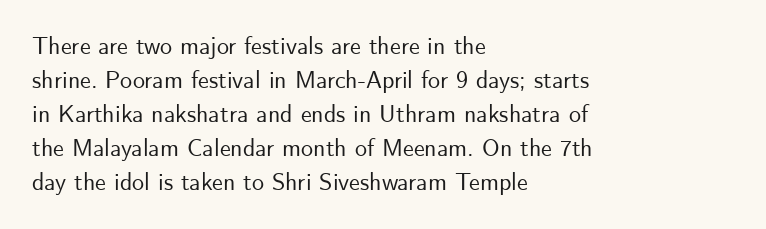
Q: Is the text italic (slanted)? A: No, it is upright.
Q: Is the text underlined? A: No.
Q: How is the paragraph aligned? A: Left-aligned.
Q: Is the spacing between letters normal or unusually wide? A: Normal.
Q: Is the spacing between lines tight, normal or loose? A: Normal.
